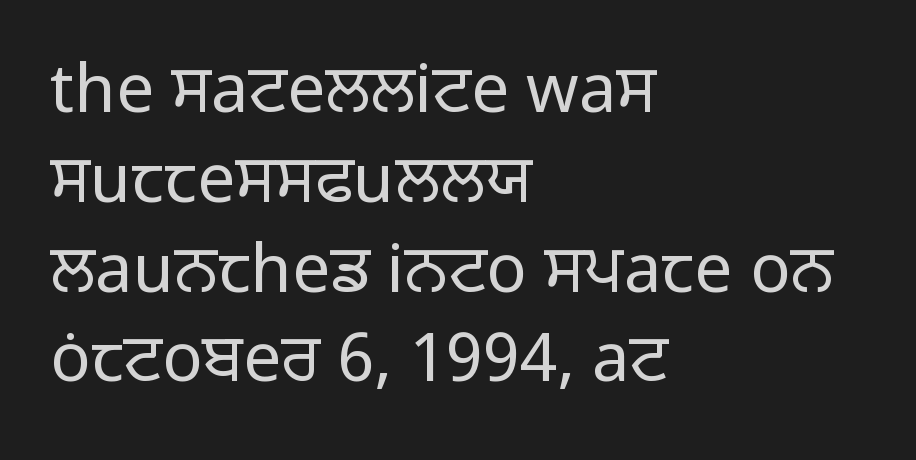
Q: Is the text bold? A: No.
Q: Is the text italic (slanted)? A: No, it is upright.
Q: Is the typeface a serif or a sans-serif typeface? A: Sans-serif.
Q: Is the text underlined? A: No.
Q: How is the paragraph aligned? A: Left-aligned.
Q: Is the spacing between letters normal or unusually wide? A: Normal.
Q: Is the spacing between lines tight, normal or loose? A: Normal.
Q: Width (condensed, normal, or wide)? A: Normal.
Q: Stroke contrast? A: Low.
Q: x-height? A: Medium.
Q: Monospaced? A: No.
